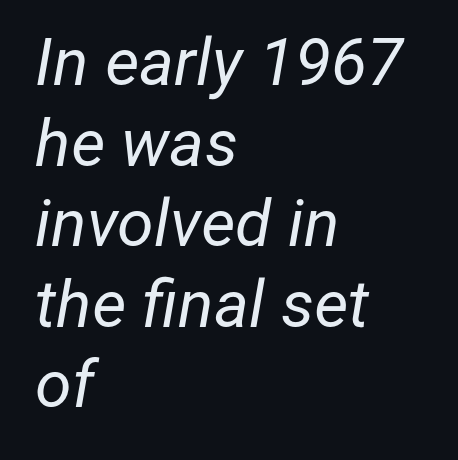
{"italic": "yes", "lean": "right", "slant_degrees": 12, "bold": "no", "weight": "regular", "width": "normal", "stroke_contrast": "low", "x_height": "medium", "monospaced": "no", "underline": "no", "align": "left", "line_spacing_ratio": 1.22, "letter_spacing": "normal", "letter_spacing_em": 0.0, "glyph_px": 66}
